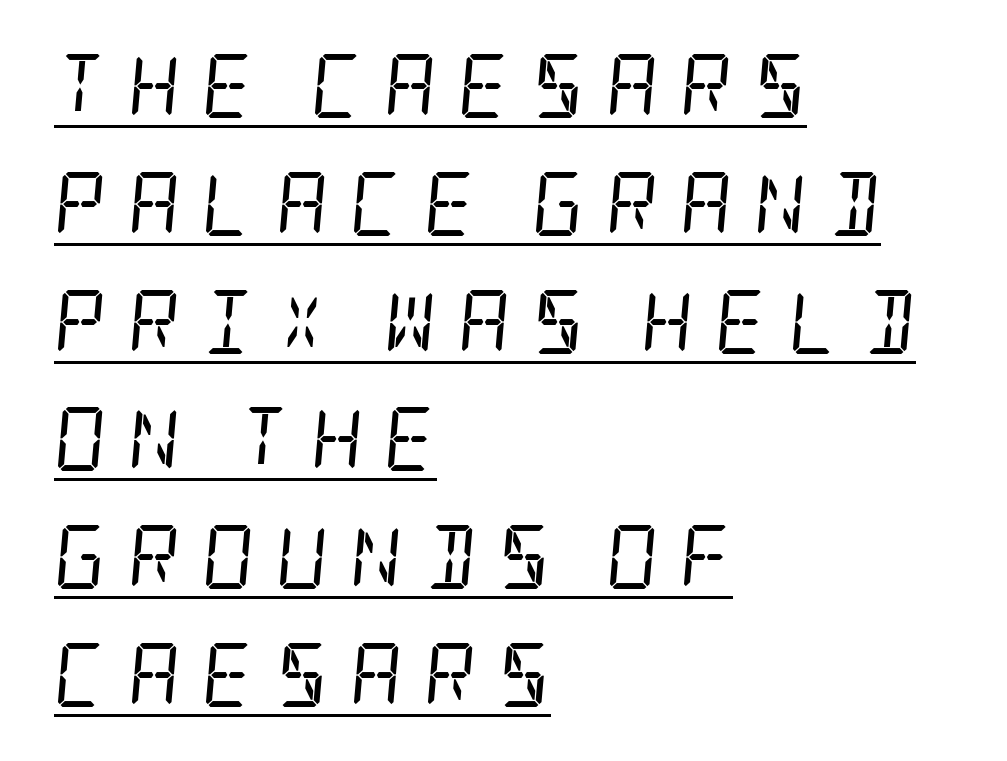
{"serif": "yes", "italic": "yes", "lean": "right", "slant_degrees": 5, "bold": "no", "weight": "regular", "width": "condensed", "stroke_contrast": "low", "x_height": "large", "underline": "yes", "align": "left", "line_spacing_ratio": 1.84, "letter_spacing": "wide", "letter_spacing_em": 0.34, "glyph_px": 64}
